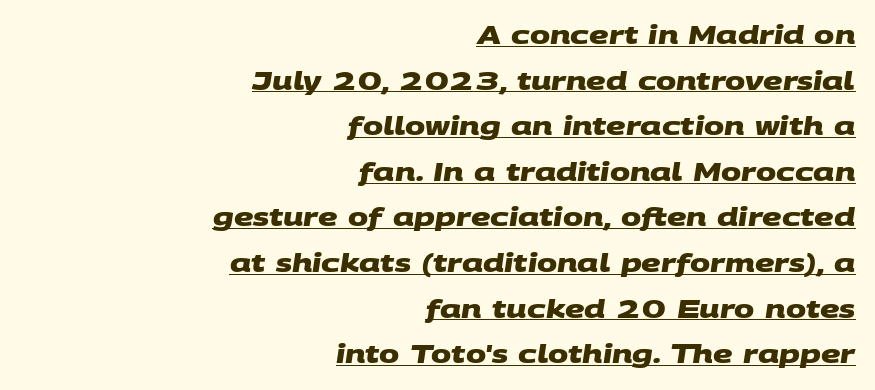
{"bold": "yes", "underline": "yes", "align": "right", "line_spacing": "loose", "line_spacing_ratio": 1.9, "letter_spacing": "normal", "letter_spacing_em": 0.0, "glyph_px": 24}
